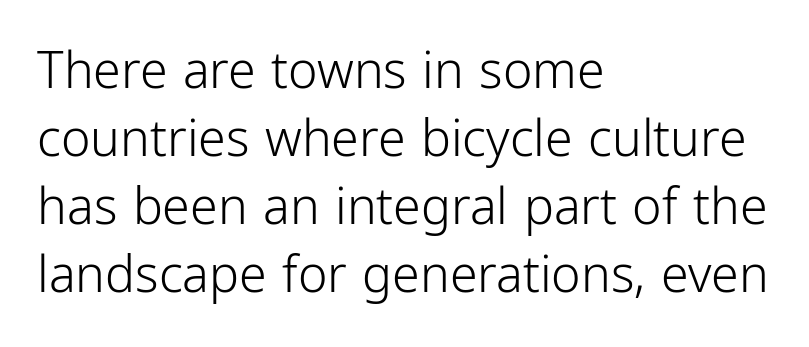
The image shows 50 px light, condensed sans-serif type, upright; set left-aligned, normal line spacing (1.36x), normal letter spacing, not underlined; low stroke contrast and a medium x-height.
